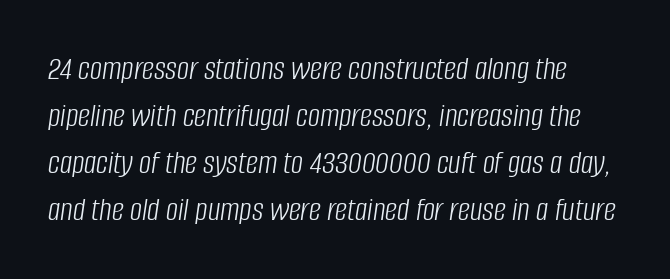
The words here are not underlined. Compared with ordinary roman type, these characters are visibly tilted. Compared with typical paragraphs, the rows here are spaced about the same. Nothing unusual about the tracking: characters are spaced as the font intends. Varying glyph widths throughout — classic text-font behaviour. Bold? No — there's no thickening of the strokes.
